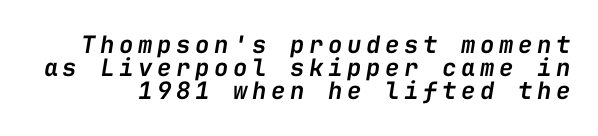
Each row of text sits above clean, open space. I'd describe the lettering as semibold — firm but not a full bold. Vertically, the passage feels compressed, each row crowding the next. Rendered with sloped, italic letterforms.
